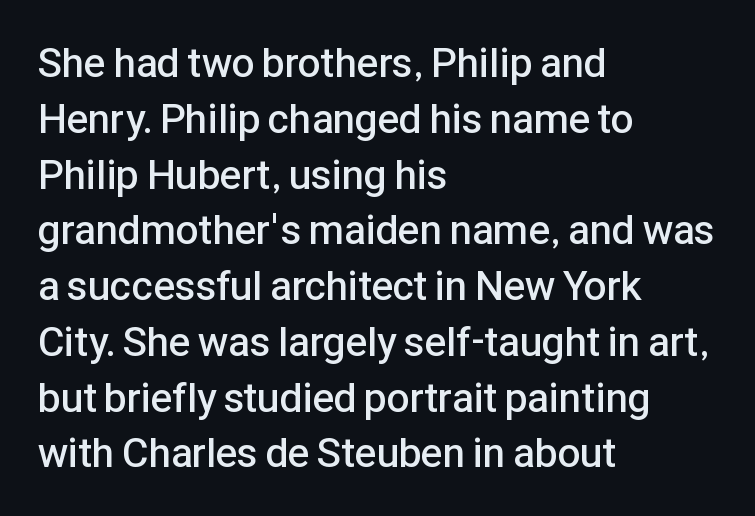
The type is set solid horizontally, with unmodified tracking. Does the copy run flush right? No — it runs flush left. Varying glyph widths throughout — classic text-font behaviour. Italic: no, the glyphs are upright roman. The glyphs are unaccompanied by any horizontal stroke below them. Stroke thickness is moderately raised; the sample reads as semibold.
